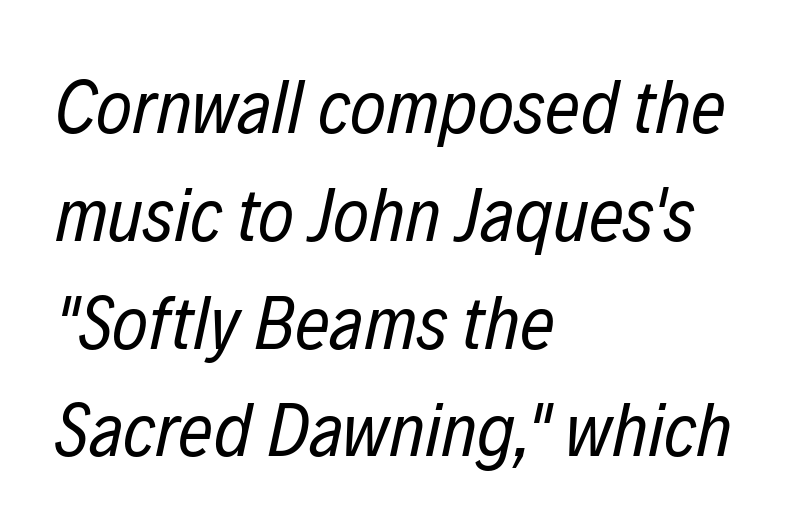
Q: Is the text bold? A: No.
Q: Is the text italic (slanted)? A: Yes, it leans right by about 12 degrees.
Q: Is the text underlined? A: No.
Q: How is the paragraph aligned? A: Left-aligned.
Q: Is the spacing between letters normal or unusually wide? A: Normal.
Q: Is the spacing between lines tight, normal or loose? A: Normal.
Q: Width (condensed, normal, or wide)? A: Condensed.
Q: Stroke contrast? A: Low.
Q: x-height? A: Medium.
Q: Monospaced? A: No.
